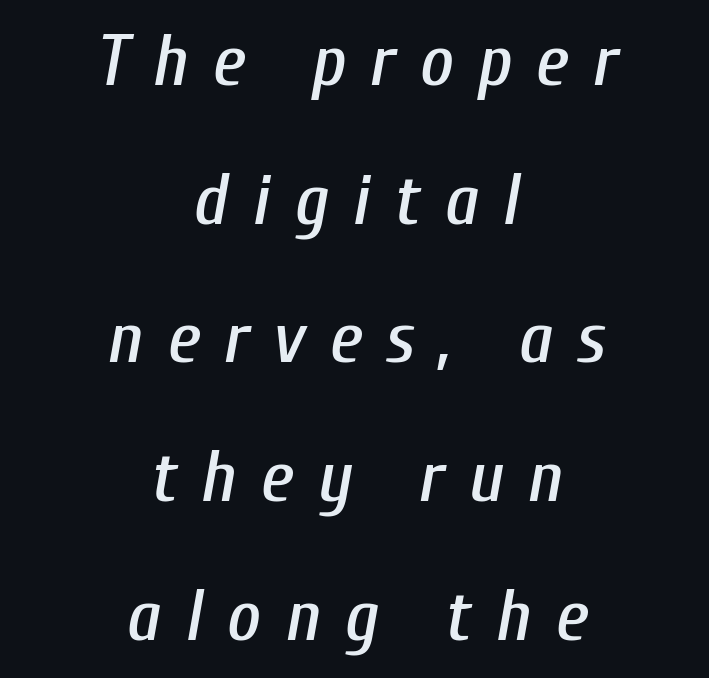
The image shows 73 px condensed type, italic (leaning right); set centered, loose line spacing (1.9x), unusually wide letter spacing (+0.33 em), not underlined; low stroke contrast and a medium x-height.
